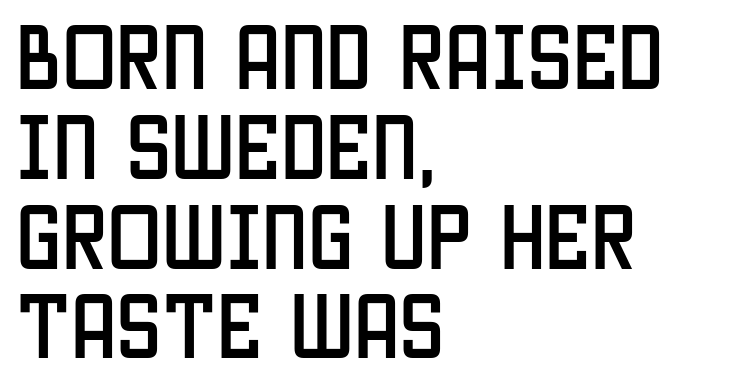
The image shows 73 px condensed sans-serif type, upright; set left-aligned, line spacing 1.23x, normal letter spacing, not underlined; low stroke contrast and a large x-height.
